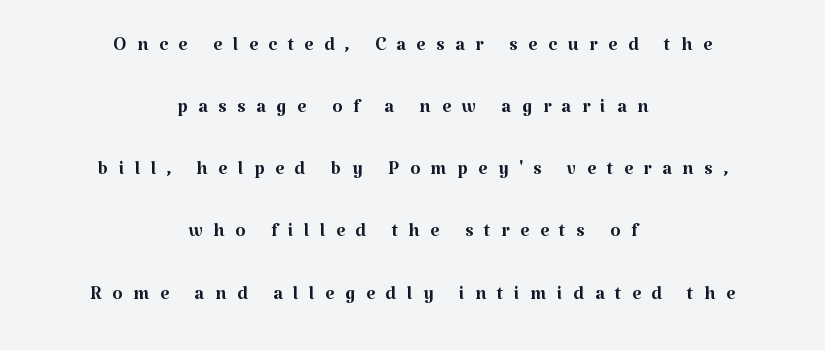
Q: Is the text bold? A: No.
Q: Is the text italic (slanted)? A: No, it is upright.
Q: Is the text underlined? A: No.
Q: How is the paragraph aligned? A: Centered.
Q: Is the spacing between letters normal or unusually wide? A: Unusually wide.
Q: Is the spacing between lines tight, normal or loose? A: Loose.
